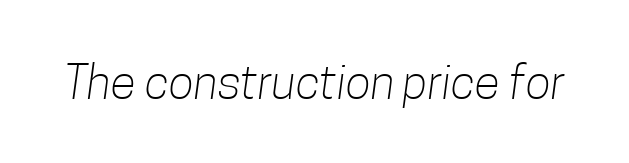
Spacing verdict: proportional, widths tailored to each character. Stems here are at most as thick as an everyday book face. A typesetter would label this face a sans. The tracking reads as untouched default to a designer's eye. The gap between lines stays unmarked.
